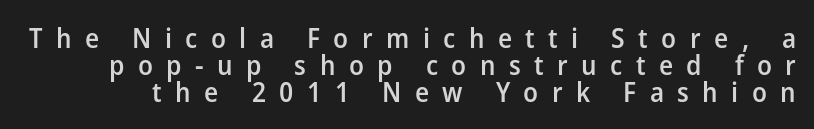
{"serif": "no", "italic": "no", "bold": "semi", "weight": "semibold", "width": "normal", "stroke_contrast": "low", "x_height": "medium", "monospaced": "no", "underline": "no", "line_spacing": "tight", "line_spacing_ratio": 0.97, "letter_spacing": "wide", "letter_spacing_em": 0.48, "glyph_px": 28}
